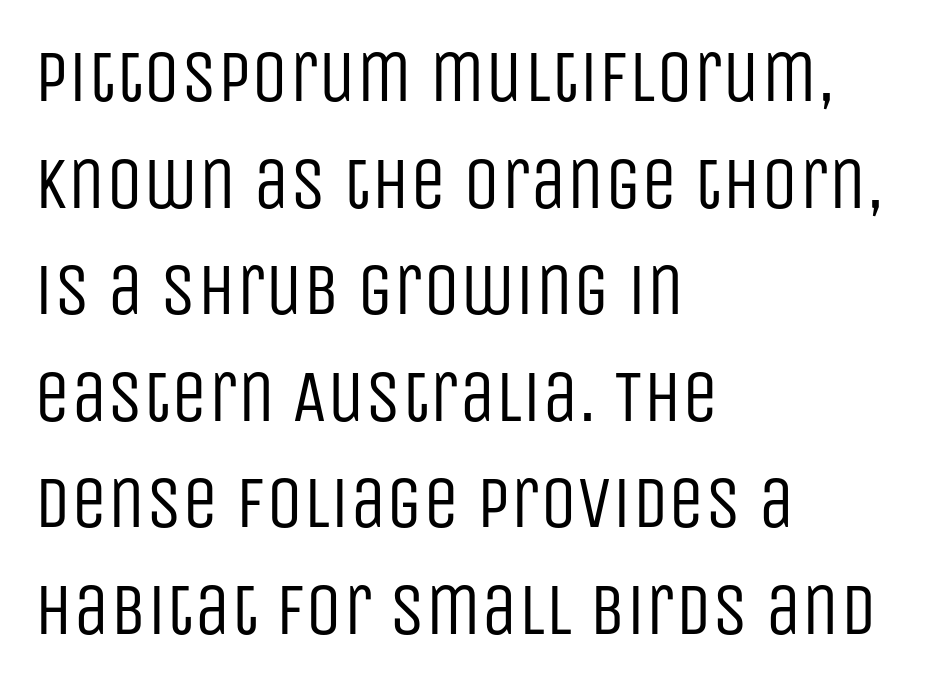
The image shows 73 px regular-weight, condensed sans-serif type, upright; set left-aligned, normal line spacing (1.46x), normal letter spacing, not underlined; low stroke contrast and a large x-height.
